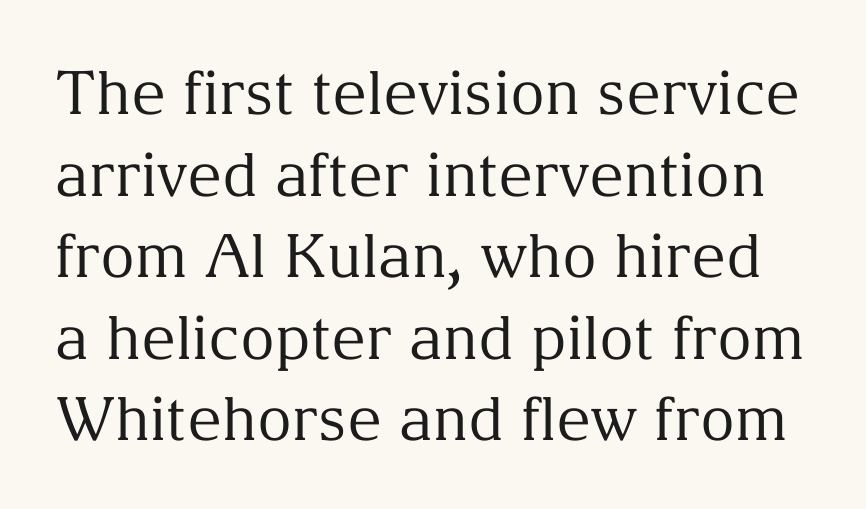
Q: Is the text bold? A: No.
Q: Is the text italic (slanted)? A: No, it is upright.
Q: Is the typeface a serif or a sans-serif typeface? A: Serif.
Q: Is the text underlined? A: No.
Q: Is the spacing between letters normal or unusually wide? A: Normal.
Q: Is the spacing between lines tight, normal or loose? A: Normal.
Q: Width (condensed, normal, or wide)? A: Normal.
Q: Stroke contrast? A: Medium.
Q: x-height? A: Medium.
Q: Monospaced? A: No.
